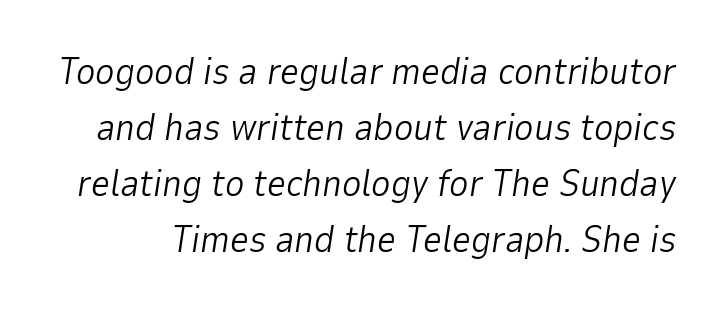
This sample has the flowing, uneven cadence of proportional lettering. Letter spacing: default. This reads as an unemphasized weight, regular at the heaviest. Clear beneath every line of the passage. An italicized treatment has been applied to the whole sample.
